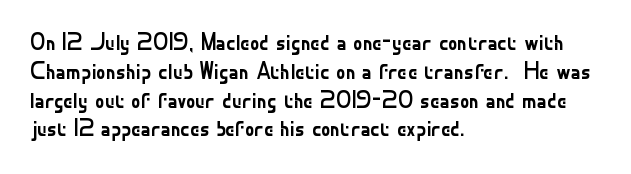
Q: Is the text bold? A: No.
Q: Is the text italic (slanted)? A: No, it is upright.
Q: Is the text underlined? A: No.
Q: How is the paragraph aligned? A: Left-aligned.
Q: Is the spacing between letters normal or unusually wide? A: Normal.
